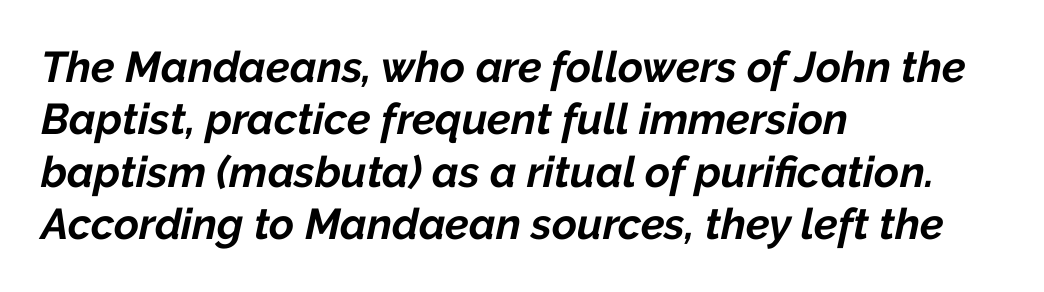
The image shows 43 px bold type, italic (leaning right); set left-aligned, line spacing 1.22x, normal letter spacing, not underlined; low stroke contrast and a medium x-height.
